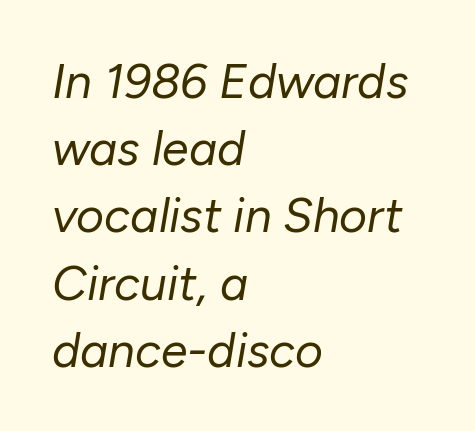
Where is the straight margin? On the left. This is oblique type, the kind used for emphasis or titles. No chunkiness to these letters — they're not bold. Glyph-to-glyph distance matches everyday printed text. The passage shown is typed in a proportional face where columns would drift.
